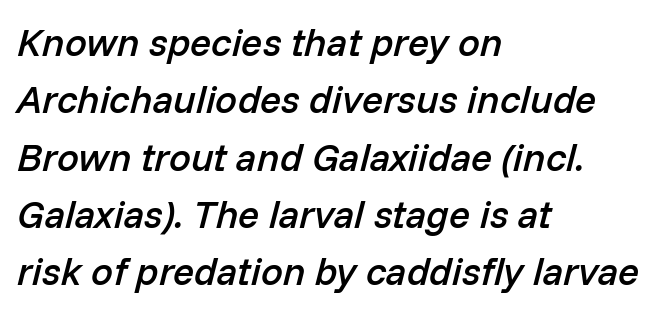
Q: Is the text bold? A: Semi-bold.
Q: Is the text italic (slanted)? A: Yes, it leans right by about 14 degrees.
Q: Is the text underlined? A: No.
Q: How is the paragraph aligned? A: Left-aligned.
Q: Is the spacing between letters normal or unusually wide? A: Normal.
Q: Is the spacing between lines tight, normal or loose? A: Normal.
Q: Width (condensed, normal, or wide)? A: Normal.
Q: Stroke contrast? A: Low.
Q: x-height? A: Medium.
Q: Monospaced? A: No.
